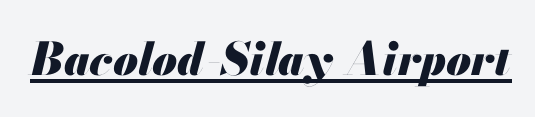
Here the designer chose a conventional face with non-uniform glyph widths. You'd pick this weight for a headline — it's a proper bold. In terms of letterspacing, this is plain default setting. Is the type slanted? Yes — the strokes lean at a clear angle. Each line of the rendering has a horizontal stroke beneath the glyphs.
